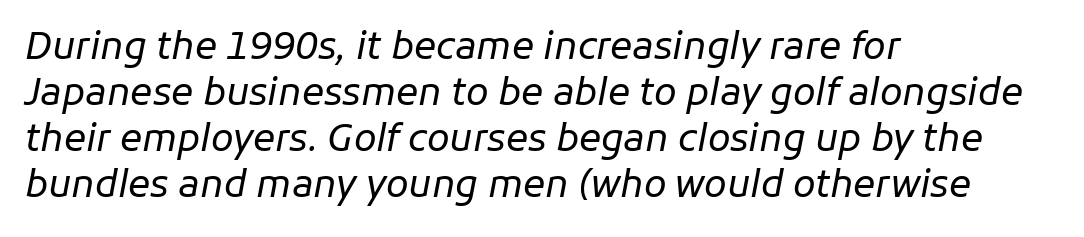
{"italic": "yes", "lean": "right", "slant_degrees": 11, "bold": "no", "weight": "regular", "width": "normal", "stroke_contrast": "low", "x_height": "medium", "monospaced": "no", "underline": "no", "align": "left", "line_spacing_ratio": 1.24, "letter_spacing": "normal", "letter_spacing_em": 0.0, "glyph_px": 37}
